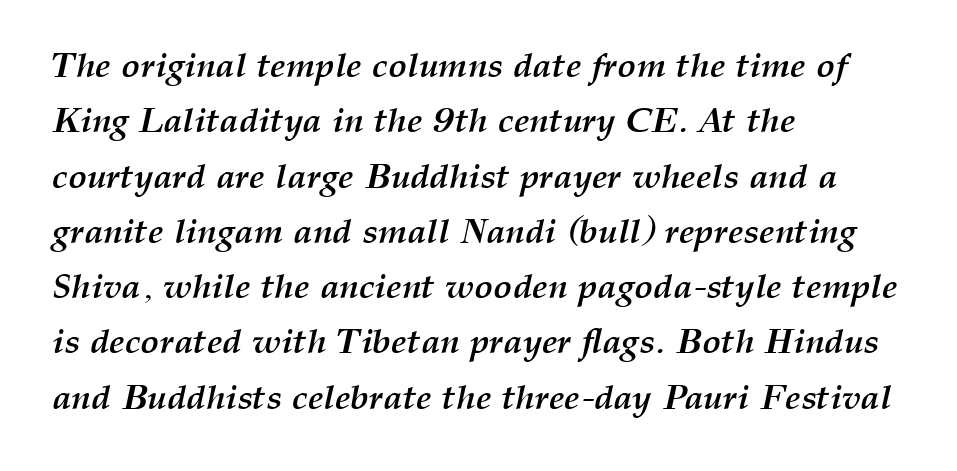
The line-height multiplier appears to be the usual default. Lines of text with bare space underneath. The compositor pushed each line to the left boundary. A typesetter would call this zero additional tracking. Slant detected: the letters are inclined. The rendering uses natural spacing where letterforms have individual widths.
